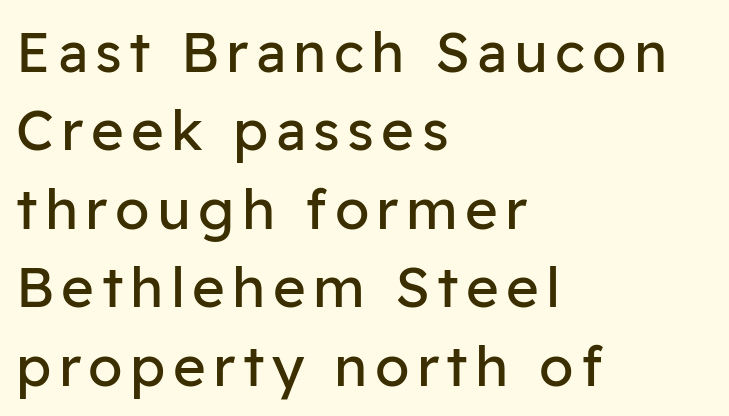
The image shows 56 px regular-weight sans-serif type, upright; set left-aligned, normal line spacing (1.4x), not underlined; low stroke contrast and a medium x-height.
